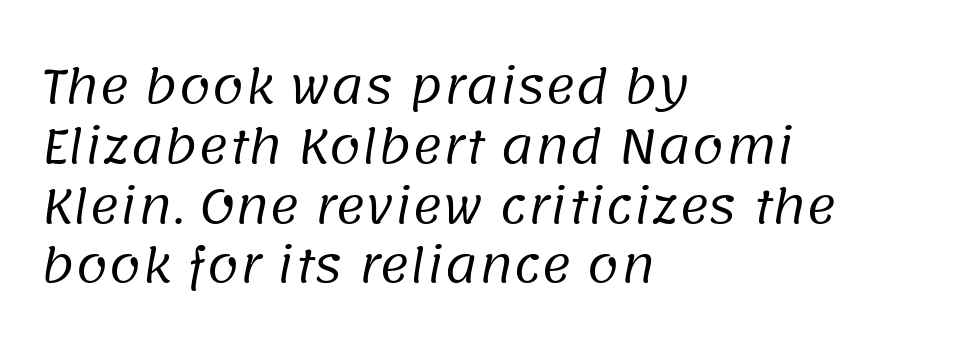
Type style note: lacks serifs. The vertical gap from one line to the next is medium. Proportional: the letters do not fall into vertical columns. The tracking reads as untouched default to a designer's eye.
